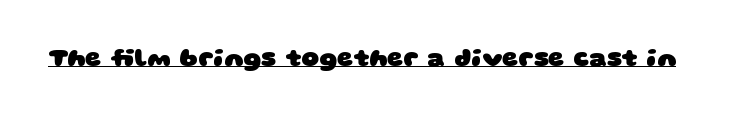
{"bold": "yes", "underline": "yes", "letter_spacing": "normal", "letter_spacing_em": 0.0, "glyph_px": 25}
